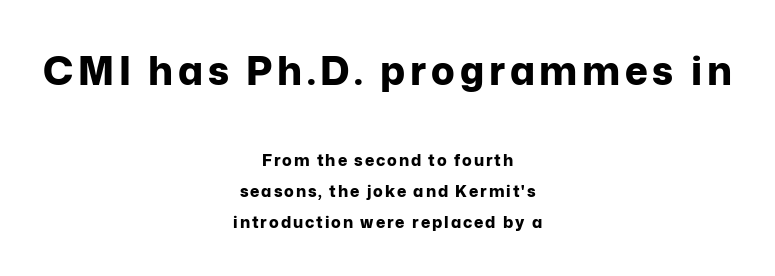
Q: Is the text bold? A: Yes.
Q: Is the text italic (slanted)? A: No, it is upright.
Q: Is the typeface a serif or a sans-serif typeface? A: Sans-serif.
Q: Is the text underlined? A: No.
Q: How is the paragraph aligned? A: Centered.
Q: Is the spacing between lines tight, normal or loose? A: Loose.
Q: Which block of text is set in a larger size, the first (top) or the second (bottom)? A: The first (top) one.
Q: Width (condensed, normal, or wide)? A: Normal.
Q: Stroke contrast? A: Low.
Q: x-height? A: Medium.
Q: Monospaced? A: No.
